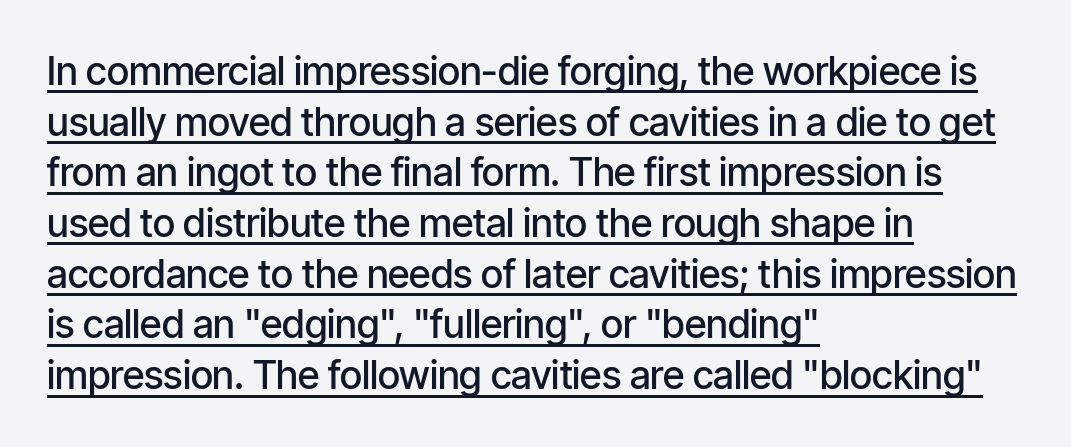
To sum up the face: it is a sans, with no serifs. Honestly, the letter spacing is just normal — you wouldn't notice it. Do the characters align in a grid? No, the font is proportional. Underlining? Definitely there. On the weight axis this lands at semibold, roughly 600.
